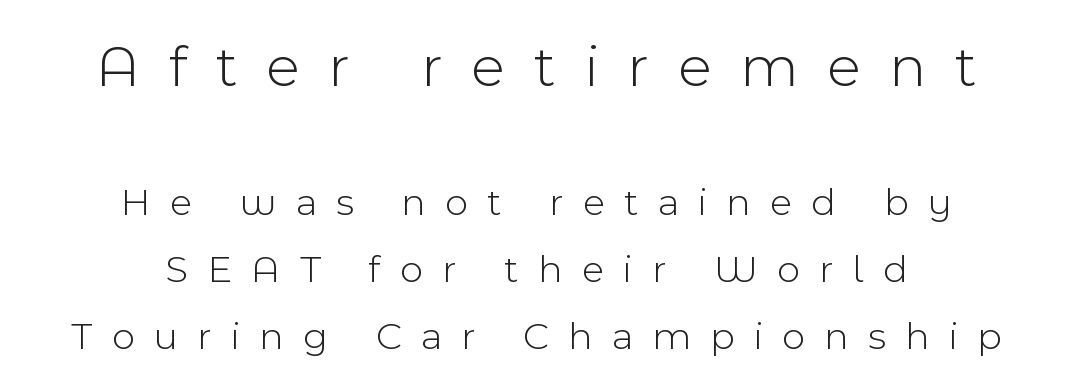
The image shows 60 px light sans-serif type, upright; set centered, normal line spacing (1.68x), unusually wide letter spacing (+0.49 em), not underlined; the first (top) block is 1.5x larger; a medium x-height.
